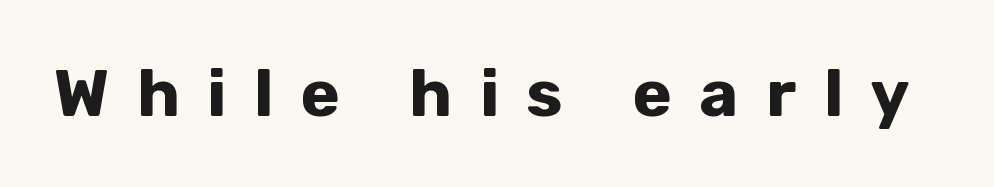
Q: Is the text bold? A: Yes.
Q: Is the text italic (slanted)? A: No, it is upright.
Q: Is the typeface a serif or a sans-serif typeface? A: Sans-serif.
Q: Is the text underlined? A: No.
Q: Is the spacing between letters normal or unusually wide? A: Unusually wide.
Q: Width (condensed, normal, or wide)? A: Normal.
Q: Stroke contrast? A: Low.
Q: x-height? A: Medium.
Q: Monospaced? A: No.
